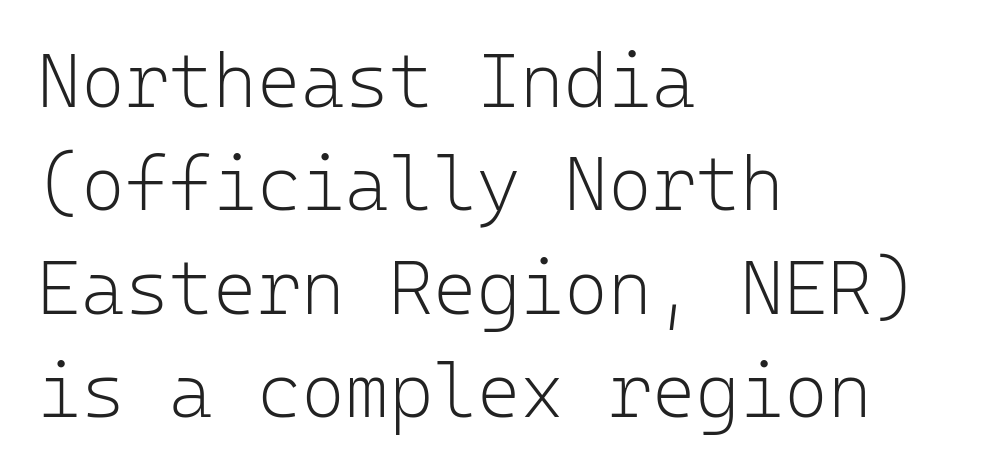
{"serif": "no", "italic": "no", "bold": "no", "weight": "light", "width": "normal", "stroke_contrast": "low", "x_height": "medium", "monospaced": "yes", "underline": "no", "align": "left", "line_spacing": "normal", "line_spacing_ratio": 1.38, "letter_spacing": "normal", "letter_spacing_em": 0.0, "glyph_px": 75}
